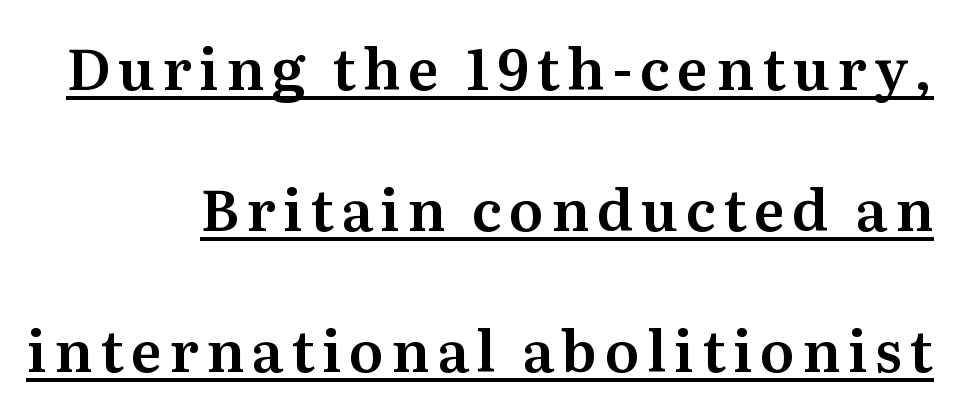
Letterform terminals end in serifs throughout the passage. Every word sits above its own underline. A typesetter would call this proportional, since set widths differ per character. The rendering uses a large line-height, opening up the rows.
